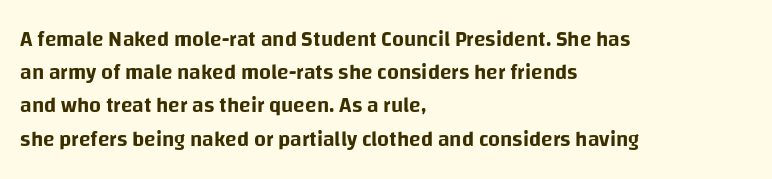
The image shows 21 px text type, upright; set left-aligned, normal line spacing (1.58x), normal letter spacing, not underlined.
